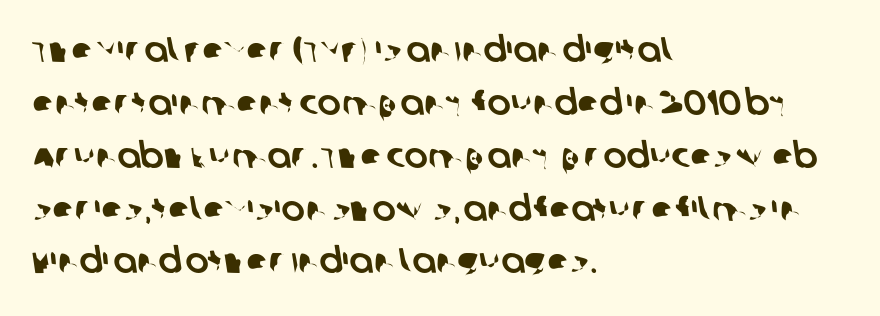
Q: Is the typeface a serif or a sans-serif typeface? A: Sans-serif.
Q: Is the text underlined? A: No.
Q: How is the paragraph aligned? A: Left-aligned.
Q: Is the spacing between letters normal or unusually wide? A: Normal.
Q: Is the spacing between lines tight, normal or loose? A: Normal.
Q: Width (condensed, normal, or wide)? A: Normal.
Q: Stroke contrast? A: Low.
Q: x-height? A: Large.
Q: Monospaced? A: No.
